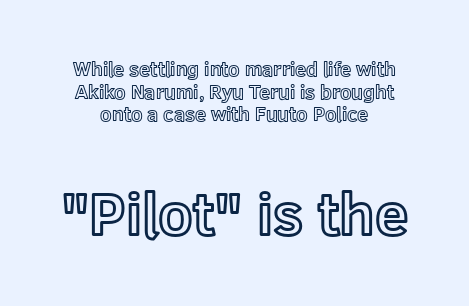
Q: Is the text italic (slanted)? A: No, it is upright.
Q: Is the text underlined? A: No.
Q: How is the paragraph aligned? A: Centered.
Q: Is the spacing between letters normal or unusually wide? A: Normal.
Q: Is the spacing between lines tight, normal or loose? A: Tight.
Q: Which block of text is set in a larger size, the first (top) or the second (bottom)? A: The second (bottom) one.
Q: Width (condensed, normal, or wide)? A: Normal.
Q: x-height? A: Medium.
Q: Monospaced? A: No.
